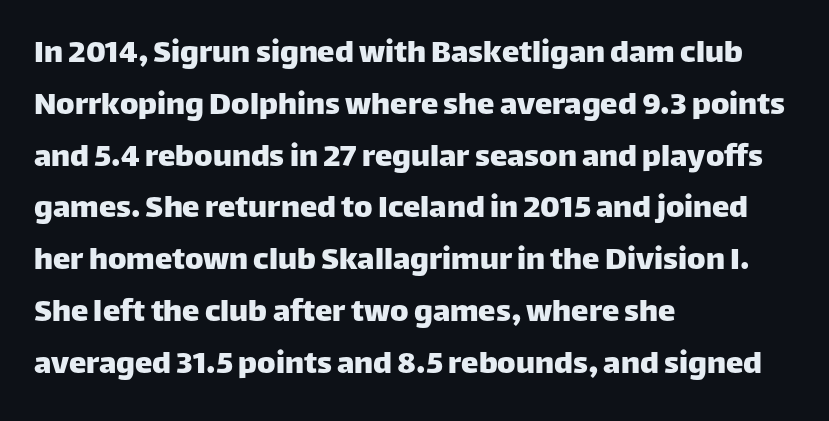
{"serif": "no", "italic": "no", "width": "normal", "stroke_contrast": "low", "x_height": "large", "monospaced": "no", "underline": "no", "align": "left", "line_spacing": "normal", "line_spacing_ratio": 1.48, "letter_spacing": "normal", "letter_spacing_em": 0.0, "glyph_px": 35}
